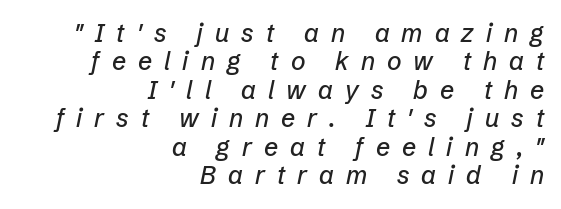
The image shows 25 px text type, italic (leaning right); set right-aligned, tight line spacing (1.14x), unusually wide letter spacing (+0.48 em), not underlined.
